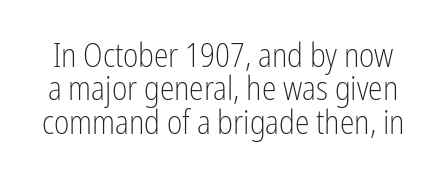
The image shows 33 px light, condensed sans-serif type, upright; set tight line spacing (1.01x), normal letter spacing, not underlined; low stroke contrast and a medium x-height.
